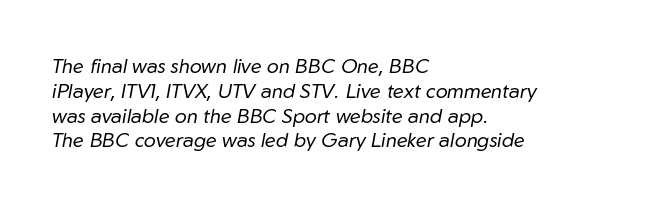
Q: Is the text bold? A: No.
Q: Is the text italic (slanted)? A: Yes, it leans right by about 10 degrees.
Q: Is the text underlined? A: No.
Q: How is the paragraph aligned? A: Left-aligned.
Q: Is the spacing between letters normal or unusually wide? A: Normal.
